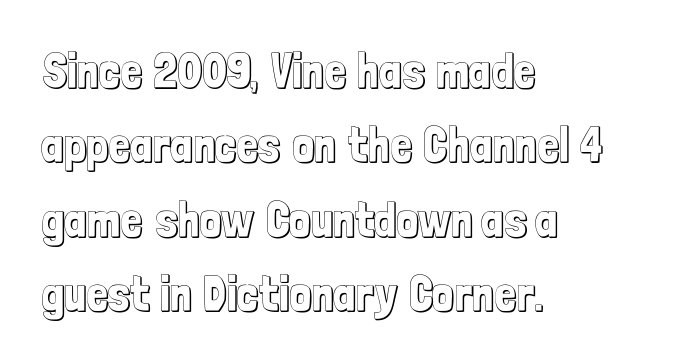
{"italic": "no", "width": "condensed", "x_height": "medium", "monospaced": "no", "underline": "no", "align": "left", "line_spacing": "normal", "line_spacing_ratio": 1.55, "letter_spacing": "normal", "letter_spacing_em": 0.0, "glyph_px": 48}
